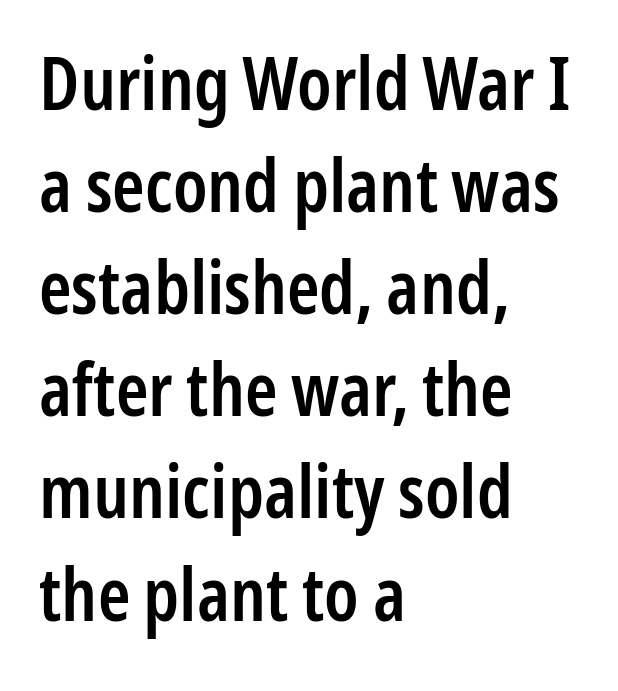
Q: Is the text bold? A: Semi-bold.
Q: Is the text italic (slanted)? A: No, it is upright.
Q: Is the typeface a serif or a sans-serif typeface? A: Sans-serif.
Q: Is the text underlined? A: No.
Q: How is the paragraph aligned? A: Left-aligned.
Q: Is the spacing between letters normal or unusually wide? A: Normal.
Q: Is the spacing between lines tight, normal or loose? A: Normal.
Q: Width (condensed, normal, or wide)? A: Condensed.
Q: Stroke contrast? A: Low.
Q: x-height? A: Medium.
Q: Monospaced? A: No.
